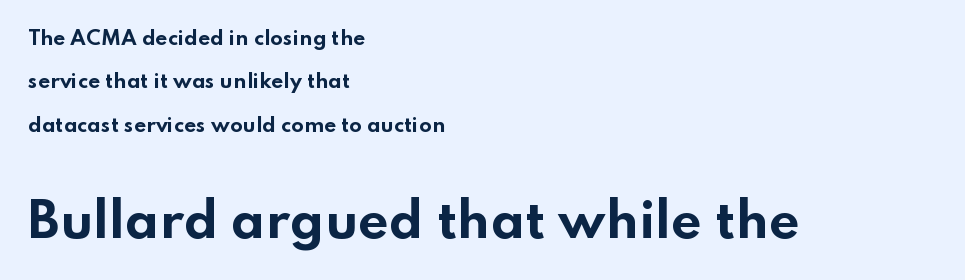
Q: Is the text bold? A: Yes.
Q: Is the text italic (slanted)? A: No, it is upright.
Q: Is the typeface a serif or a sans-serif typeface? A: Sans-serif.
Q: Is the text underlined? A: No.
Q: How is the paragraph aligned? A: Left-aligned.
Q: Is the spacing between letters normal or unusually wide? A: Normal.
Q: Is the spacing between lines tight, normal or loose? A: Loose.
Q: Which block of text is set in a larger size, the first (top) or the second (bottom)? A: The second (bottom) one.
Q: Width (condensed, normal, or wide)? A: Wide.
Q: Stroke contrast? A: Low.
Q: x-height? A: Small.
Q: Monospaced? A: No.
